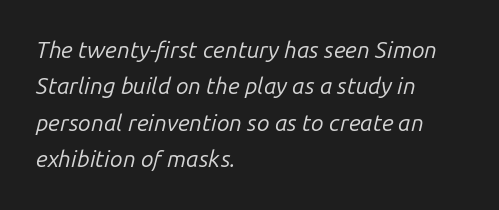
The image shows 23 px text type, italic (leaning right); set left-aligned, normal line spacing (1.58x), normal letter spacing, not underlined.
